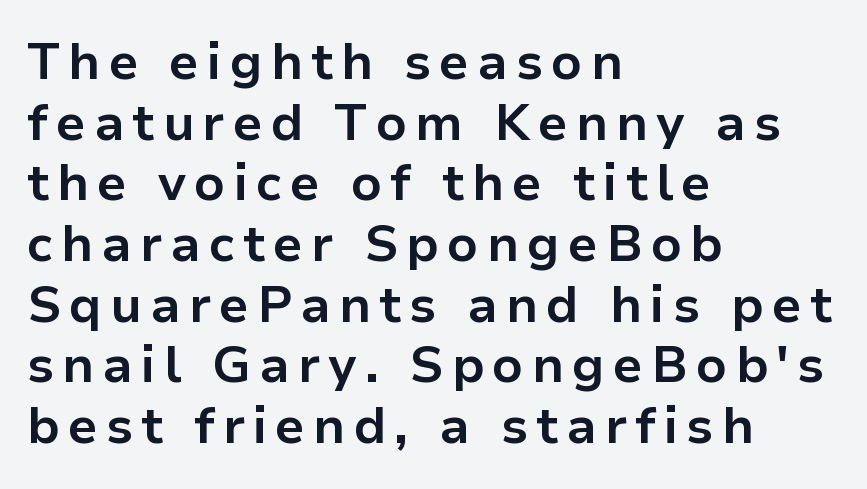
Horizontally, the lines are justified to the leading edge only. Descenders hang freely into open space. The specimen reads as upright at a glance. The face used here has the dense, thick strokes of a bold.
